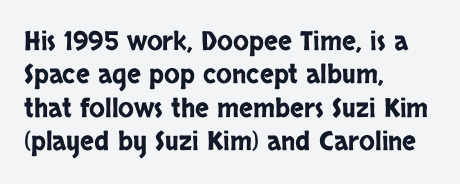
The image shows 26 px text type, upright; set left-aligned, normal line spacing (1.28x), normal letter spacing, not underlined.
